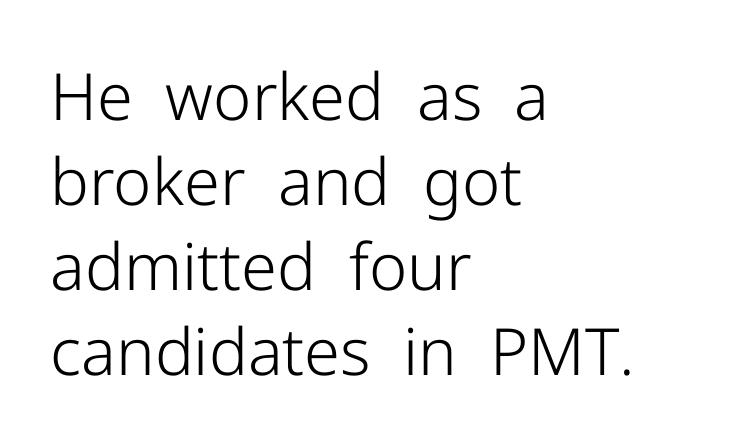
Q: Is the text bold? A: No.
Q: Is the text italic (slanted)? A: No, it is upright.
Q: Is the typeface a serif or a sans-serif typeface? A: Sans-serif.
Q: Is the text underlined? A: No.
Q: How is the paragraph aligned? A: Left-aligned.
Q: Is the spacing between letters normal or unusually wide? A: Normal.
Q: Is the spacing between lines tight, normal or loose? A: Normal.
Q: Width (condensed, normal, or wide)? A: Normal.
Q: Stroke contrast? A: Low.
Q: x-height? A: Medium.
Q: Monospaced? A: No.
